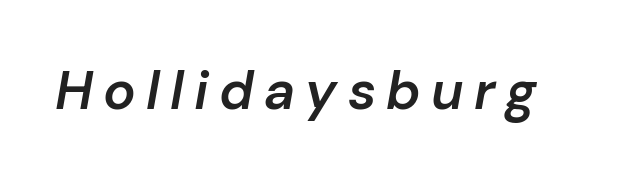
The image shows 54 px semibold type, italic (leaning right); set not underlined; low stroke contrast and a medium x-height.
